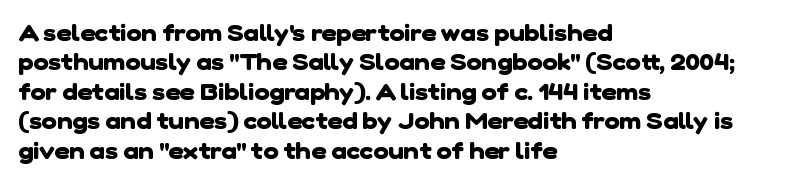
The image shows 23 px bold type; set left-aligned, normal line spacing (1.28x), normal letter spacing, not underlined.
